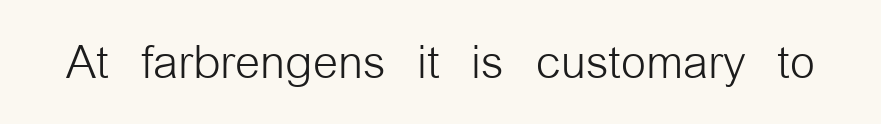
Q: Is the text bold? A: No.
Q: Is the text italic (slanted)? A: No, it is upright.
Q: Is the typeface a serif or a sans-serif typeface? A: Sans-serif.
Q: Is the text underlined? A: No.
Q: Is the spacing between letters normal or unusually wide? A: Normal.
Q: Width (condensed, normal, or wide)? A: Condensed.
Q: Stroke contrast? A: Low.
Q: x-height? A: Medium.
Q: Monospaced? A: No.
